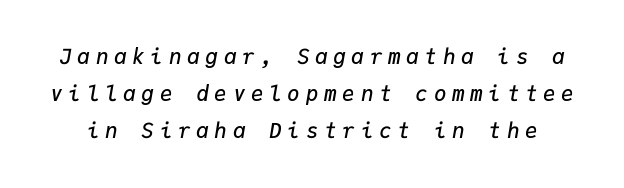
Compared with typical body copy, the letter spacing here is much looser. Each row of text sits above clean, open space. A typesetter would mark this as italic. The font is running at a semibold setting, under full bold.
